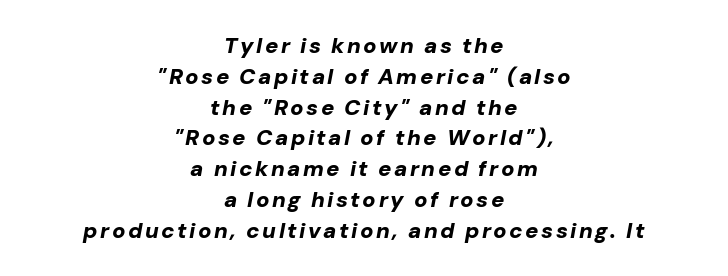
I'd describe the lettering as bold — thick and assertive. The space between consecutive lines is moderate. Does the lettering tilt? It does — this is italic. A centered setting, common on invitations and titles, is used for this passage. Nobody drew a line under any word here.
